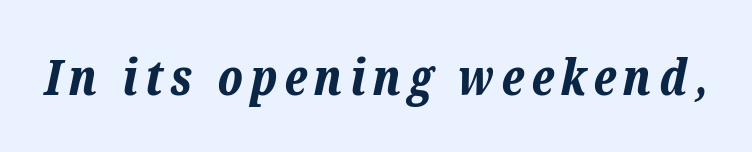
{"italic": "yes", "lean": "right", "slant_degrees": 12, "bold": "yes", "weight": "bold", "width": "normal", "stroke_contrast": "low", "x_height": "medium", "monospaced": "no", "underline": "no", "glyph_px": 49}
